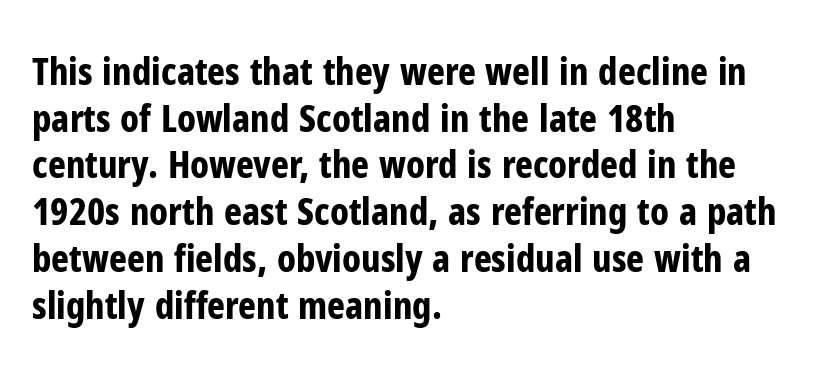
Q: Is the text bold? A: Yes.
Q: Is the text italic (slanted)? A: No, it is upright.
Q: Is the typeface a serif or a sans-serif typeface? A: Sans-serif.
Q: Is the text underlined? A: No.
Q: How is the paragraph aligned? A: Left-aligned.
Q: Is the spacing between letters normal or unusually wide? A: Normal.
Q: Width (condensed, normal, or wide)? A: Condensed.
Q: Stroke contrast? A: Low.
Q: x-height? A: Medium.
Q: Monospaced? A: No.
